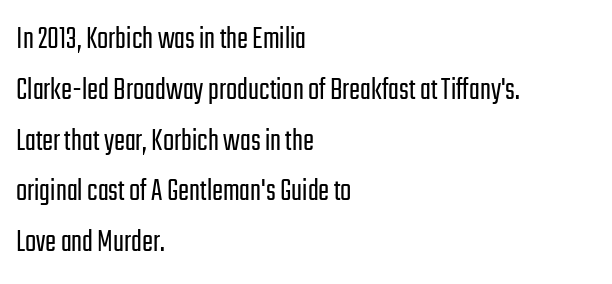
{"serif": "no", "italic": "no", "bold": "no", "weight": "light", "width": "condensed", "stroke_contrast": "low", "x_height": "medium", "monospaced": "no", "underline": "no", "align": "left", "line_spacing": "normal", "line_spacing_ratio": 1.54, "letter_spacing": "normal", "letter_spacing_em": 0.0, "glyph_px": 33}
